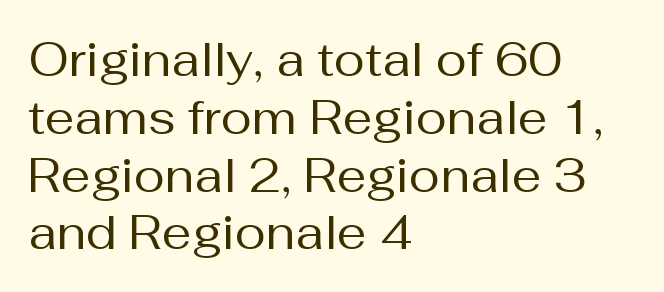
Q: Is the text bold? A: No.
Q: Is the text italic (slanted)? A: No, it is upright.
Q: Is the typeface a serif or a sans-serif typeface? A: Sans-serif.
Q: Is the text underlined? A: No.
Q: How is the paragraph aligned? A: Left-aligned.
Q: Is the spacing between letters normal or unusually wide? A: Normal.
Q: Width (condensed, normal, or wide)? A: Normal.
Q: Stroke contrast? A: Medium.
Q: x-height? A: Medium.
Q: Monospaced? A: No.
